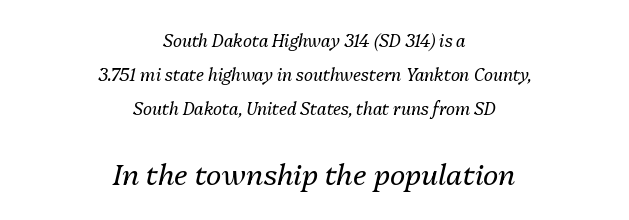
Q: Is the text bold? A: No.
Q: Is the text italic (slanted)? A: Yes, it leans right by about 13 degrees.
Q: Is the text underlined? A: No.
Q: How is the paragraph aligned? A: Centered.
Q: Is the spacing between letters normal or unusually wide? A: Normal.
Q: Is the spacing between lines tight, normal or loose? A: Loose.
Q: Which block of text is set in a larger size, the first (top) or the second (bottom)? A: The second (bottom) one.
Q: Width (condensed, normal, or wide)? A: Normal.
Q: Stroke contrast? A: Medium.
Q: x-height? A: Medium.
Q: Monospaced? A: No.
